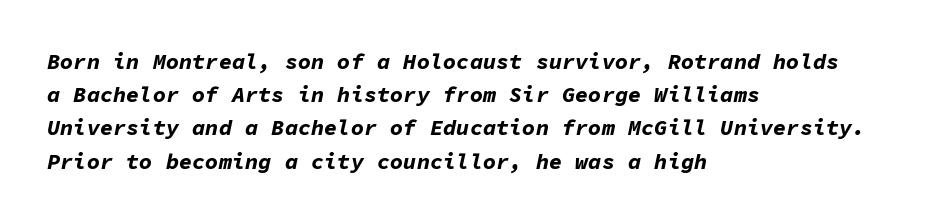
{"italic": "yes", "lean": "right", "slant_degrees": 11, "bold": "yes", "underline": "no", "align": "left", "line_spacing": "normal", "line_spacing_ratio": 1.51, "letter_spacing": "normal", "letter_spacing_em": 0.0, "glyph_px": 22}
